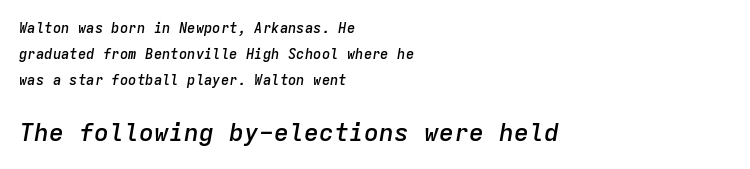
Quick note: underline off. Does the weight exceed regular? Yes, but only to semibold. The specimen reads as italic at a glance. Inter-character spacing is left at the font's built-in metrics. This sample is left-justified, so line endings fall wherever the words run out.
